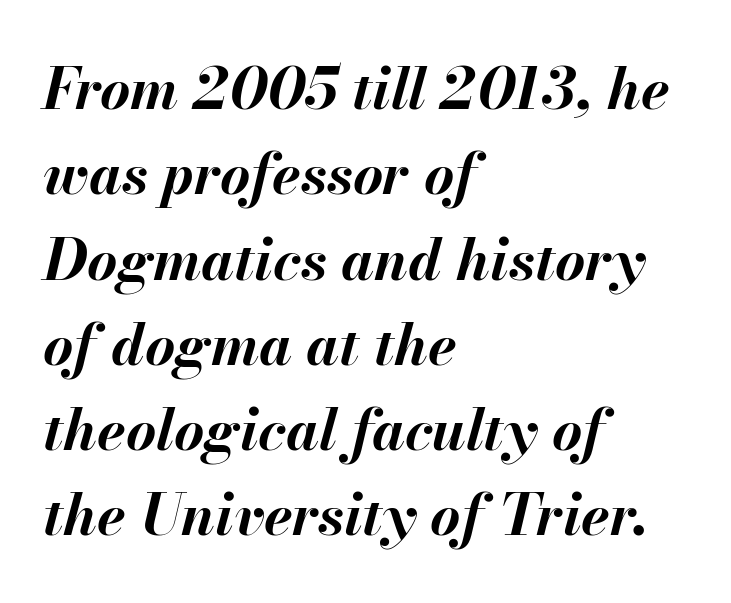
Q: Is the text bold? A: Yes.
Q: Is the text italic (slanted)? A: Yes, it leans right by about 13 degrees.
Q: Is the text underlined? A: No.
Q: How is the paragraph aligned? A: Left-aligned.
Q: Is the spacing between letters normal or unusually wide? A: Normal.
Q: Is the spacing between lines tight, normal or loose? A: Normal.
Q: Width (condensed, normal, or wide)? A: Normal.
Q: Stroke contrast? A: Medium.
Q: x-height? A: Small.
Q: Monospaced? A: No.
